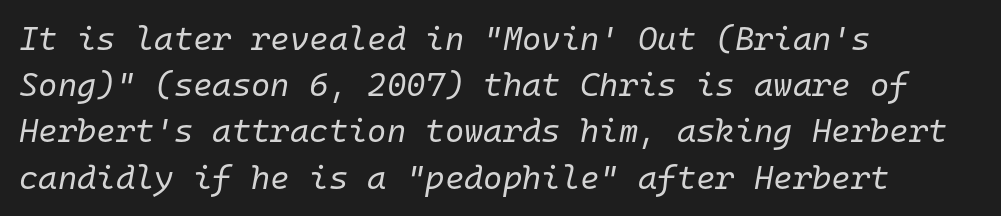
Stems and bowls with no extra thickness — not bold. Clear beneath every line of the passage. A typesetter would mark this as italic. Fixed-width glyphs throughout — classic coding-font behaviour. Between one letter and the next there's only the usual sliver of space. Interline gaps are of average width in this sample.
